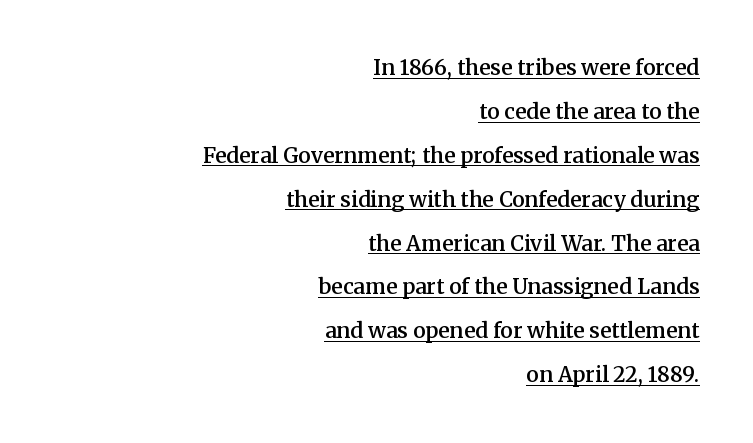
{"italic": "no", "bold": "semi", "underline": "yes", "align": "right", "line_spacing": "loose", "line_spacing_ratio": 2.09, "letter_spacing": "normal", "letter_spacing_em": 0.0, "glyph_px": 21}
